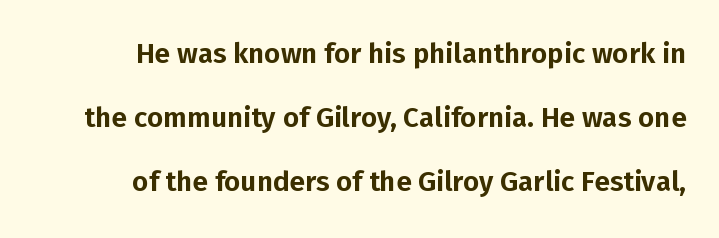
{"serif": "no", "italic": "no", "width": "normal", "stroke_contrast": "low", "x_height": "medium", "monospaced": "no", "underline": "no", "align": "right", "line_spacing": "loose", "line_spacing_ratio": 2.28, "letter_spacing": "normal", "letter_spacing_em": 0.0, "glyph_px": 28}
